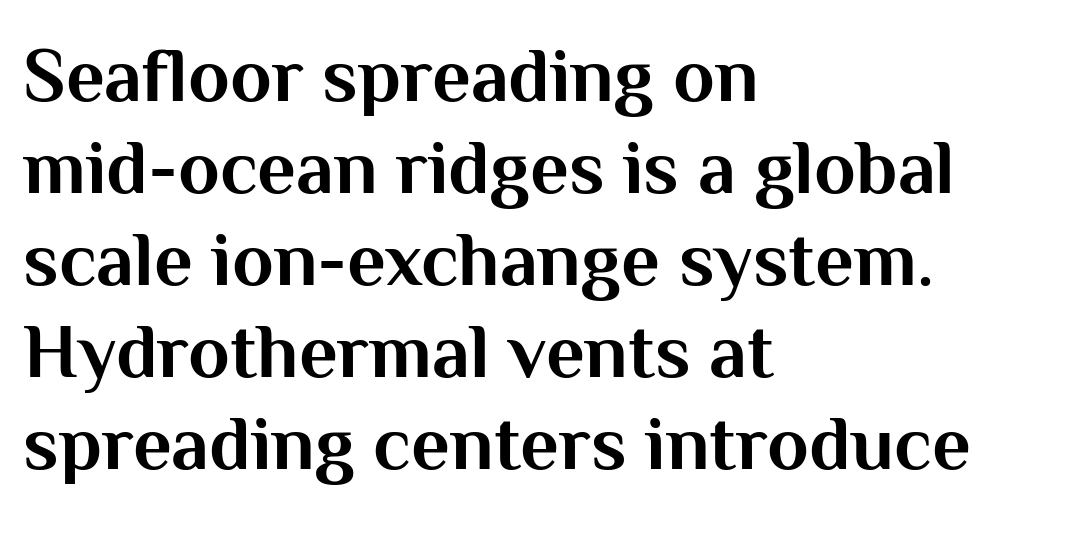
Q: Is the text bold? A: Yes.
Q: Is the text italic (slanted)? A: No, it is upright.
Q: Is the typeface a serif or a sans-serif typeface? A: Sans-serif.
Q: Is the text underlined? A: No.
Q: How is the paragraph aligned? A: Left-aligned.
Q: Is the spacing between letters normal or unusually wide? A: Normal.
Q: Width (condensed, normal, or wide)? A: Normal.
Q: Stroke contrast? A: Medium.
Q: x-height? A: Medium.
Q: Monospaced? A: No.
